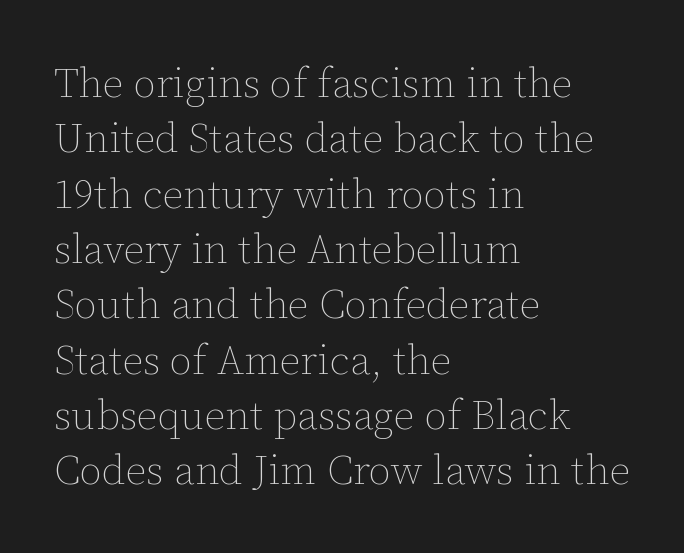
These lines keep a tight, regular rhythm from letter to letter. Do the characters align in a grid? No, the font is proportional. Leading: standard. Quick note: underline off.
